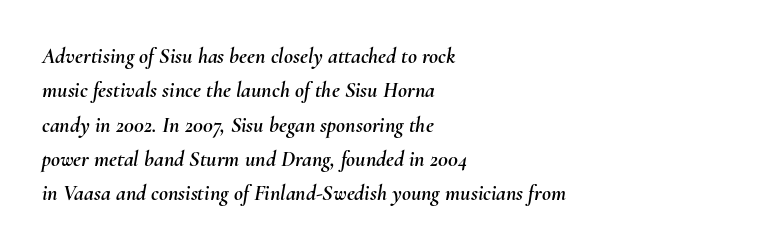
The image shows 22 px text type, italic (leaning right); set left-aligned, normal line spacing (1.56x), normal letter spacing, not underlined.
